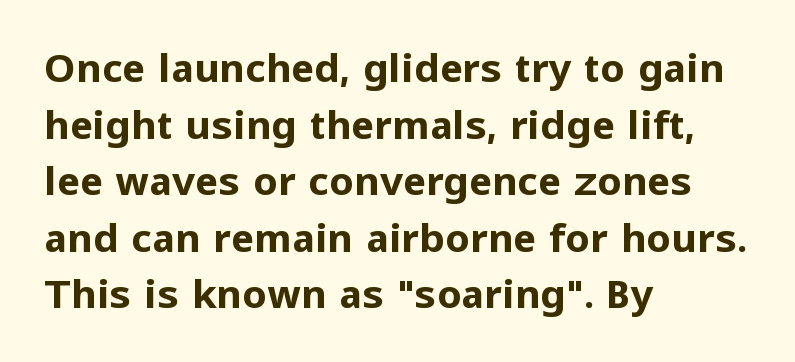
The image shows 39 px bold sans-serif type, upright; set left-aligned, normal line spacing (1.45x), normal letter spacing, not underlined; low stroke contrast and a medium x-height.
